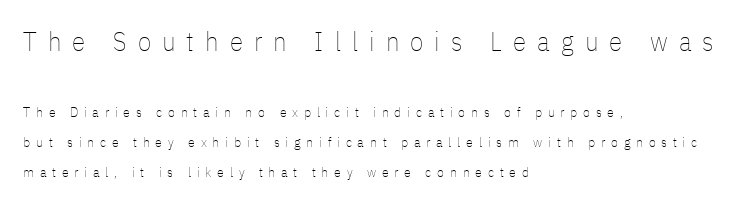
The image shows 27 px text type, upright; set left-aligned, loose line spacing (2.14x), unusually wide letter spacing (+0.41 em), not underlined; the first (top) block is 1.93x larger.
